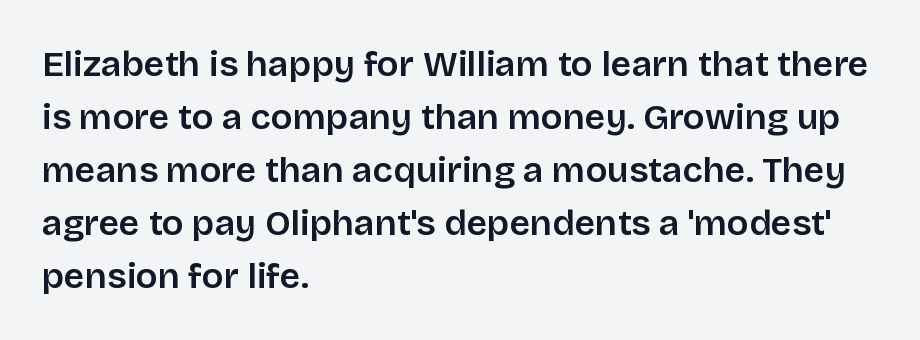
This rendering uses left alignment, leaving the right contour irregular. A roman cut, with each character standing at attention. The typeface chosen for these lines omits serifs. Beneath every word, the page is bare. Vertically, the passage feels balanced, rows spaced as you'd expect. Do the characters align in a grid? No, the font is proportional.
